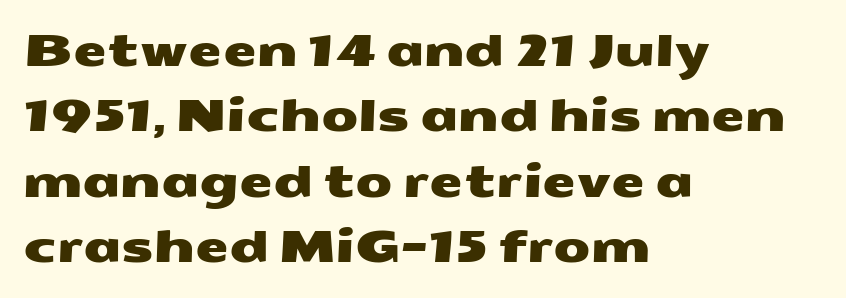
The image shows 43 px wide sans-serif type; set left-aligned, normal line spacing (1.52x), normal letter spacing, not underlined; medium stroke contrast and a medium x-height.
